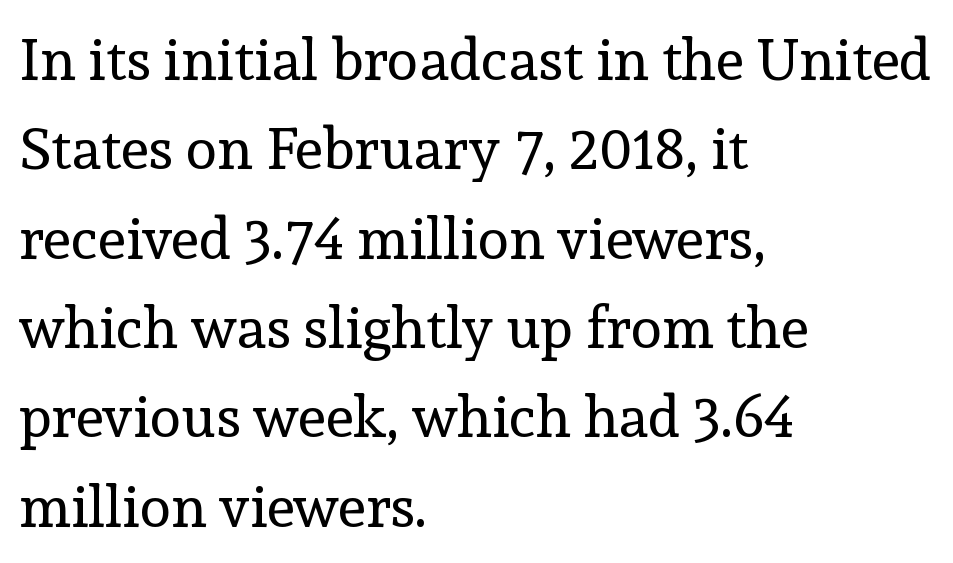
The space beneath each line is pristine and unruled. Looks like regular typesetting: each glyph gets only the width it needs. Stem width sits at or under what a default text font uses. Whoever set this chose a conventional vertical rhythm. Examine the stroke ends and you'll spot serifs. The lettering holds an erect, upright posture throughout.
